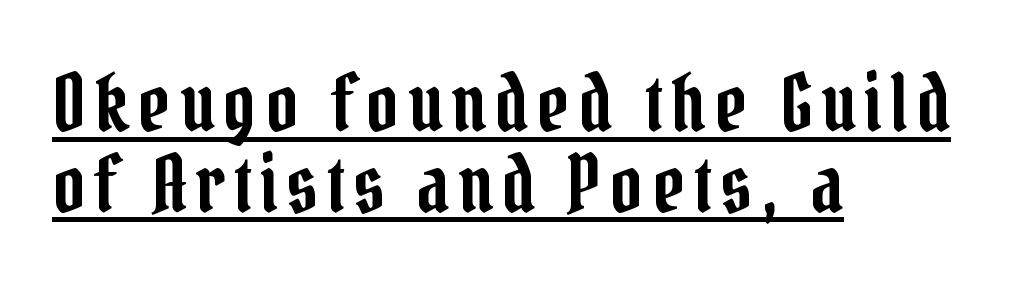
The image shows 79 px condensed serif type, upright; set left-aligned, tight line spacing (1.02x), underlined; low stroke contrast and a medium x-height.
